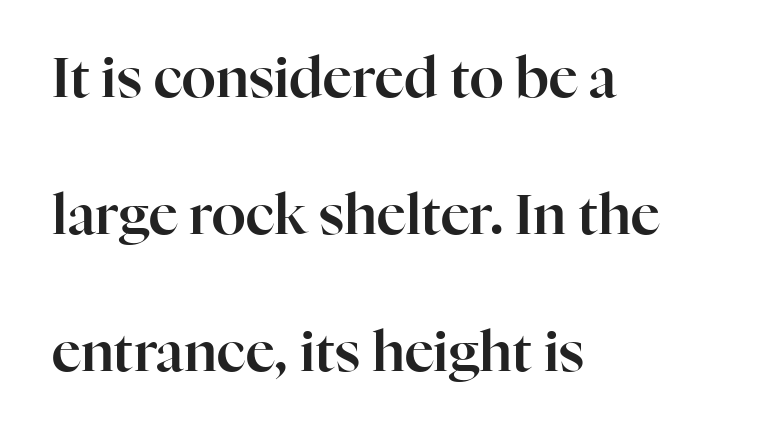
Q: Is the text italic (slanted)? A: No, it is upright.
Q: Is the typeface a serif or a sans-serif typeface? A: Serif.
Q: Is the text underlined? A: No.
Q: How is the paragraph aligned? A: Left-aligned.
Q: Is the spacing between letters normal or unusually wide? A: Normal.
Q: Is the spacing between lines tight, normal or loose? A: Loose.
Q: Width (condensed, normal, or wide)? A: Normal.
Q: Stroke contrast? A: High.
Q: x-height? A: Medium.
Q: Monospaced? A: No.
